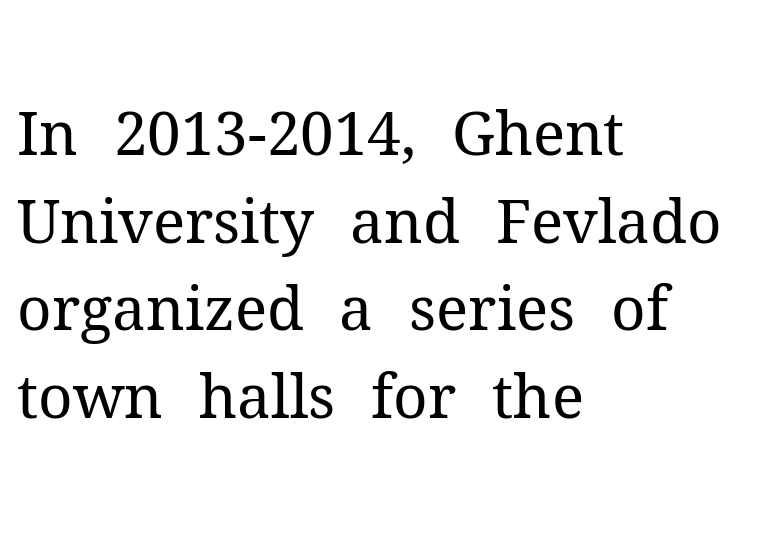
The image shows 60 px regular-weight serif type, upright; set left-aligned, normal line spacing (1.46x), normal letter spacing, not underlined; medium stroke contrast and a medium x-height.
